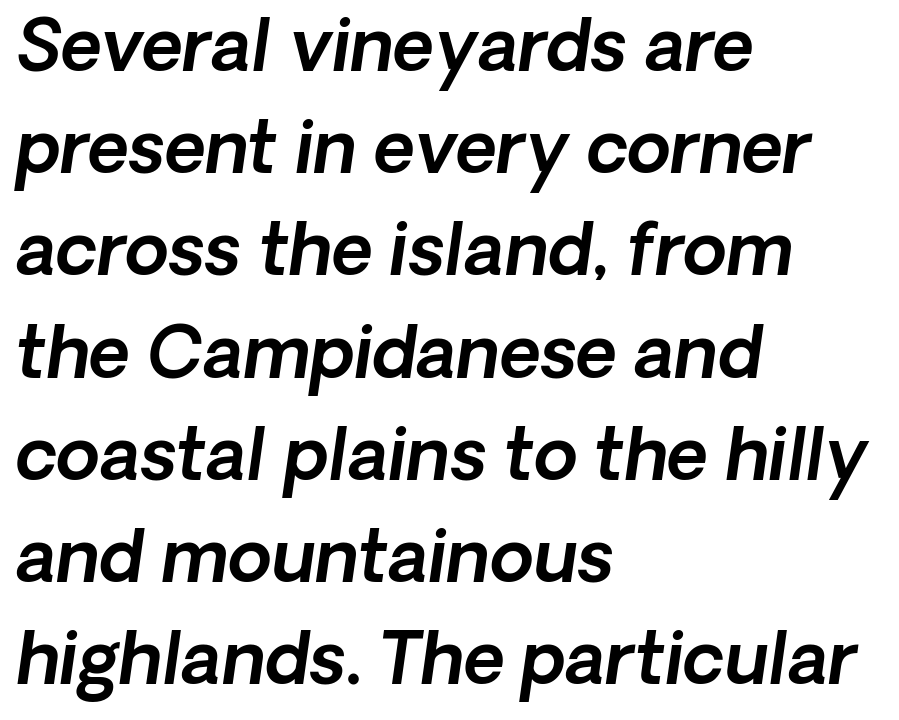
Q: Is the typeface a serif or a sans-serif typeface? A: Sans-serif.
Q: Is the text underlined? A: No.
Q: How is the paragraph aligned? A: Left-aligned.
Q: Is the spacing between letters normal or unusually wide? A: Normal.
Q: Is the spacing between lines tight, normal or loose? A: Normal.
Q: Width (condensed, normal, or wide)? A: Normal.
Q: x-height? A: Medium.
Q: Monospaced? A: No.
